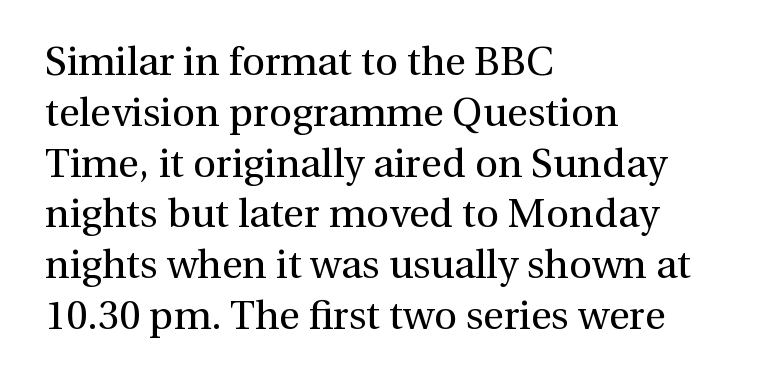
Q: Is the text bold? A: No.
Q: Is the text italic (slanted)? A: No, it is upright.
Q: Is the typeface a serif or a sans-serif typeface? A: Serif.
Q: Is the text underlined? A: No.
Q: How is the paragraph aligned? A: Left-aligned.
Q: Is the spacing between letters normal or unusually wide? A: Normal.
Q: Is the spacing between lines tight, normal or loose? A: Normal.
Q: Width (condensed, normal, or wide)? A: Normal.
Q: x-height? A: Medium.
Q: Monospaced? A: No.
